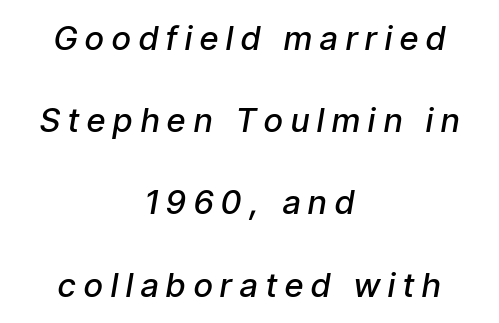
{"italic": "yes", "lean": "right", "slant_degrees": 9, "bold": "semi", "weight": "semibold", "width": "condensed", "stroke_contrast": "low", "x_height": "medium", "monospaced": "no", "underline": "no", "align": "center", "line_spacing": "loose", "line_spacing_ratio": 2.49, "letter_spacing": "wide", "letter_spacing_em": 0.25, "glyph_px": 33}
